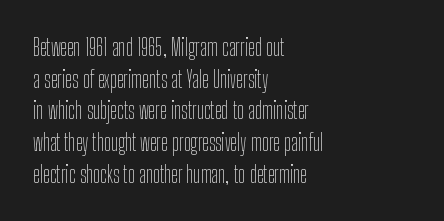
Q: Is the text bold? A: No.
Q: Is the text italic (slanted)? A: No, it is upright.
Q: Is the text underlined? A: No.
Q: How is the paragraph aligned? A: Left-aligned.
Q: Is the spacing between letters normal or unusually wide? A: Normal.
Q: Is the spacing between lines tight, normal or loose? A: Normal.
